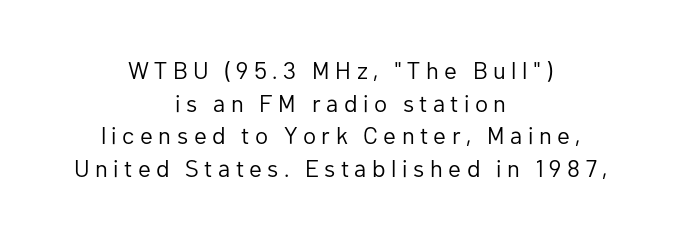
{"italic": "no", "bold": "no", "underline": "no", "align": "center", "line_spacing": "normal", "line_spacing_ratio": 1.36, "letter_spacing": "wide", "letter_spacing_em": 0.23, "glyph_px": 24}
